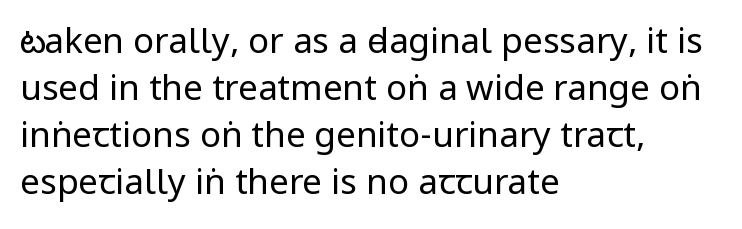
{"serif": "no", "italic": "no", "bold": "no", "weight": "regular", "width": "condensed", "stroke_contrast": "low", "underline": "no", "align": "left", "line_spacing": "normal", "line_spacing_ratio": 1.34, "letter_spacing": "normal", "letter_spacing_em": 0.0, "glyph_px": 35}
